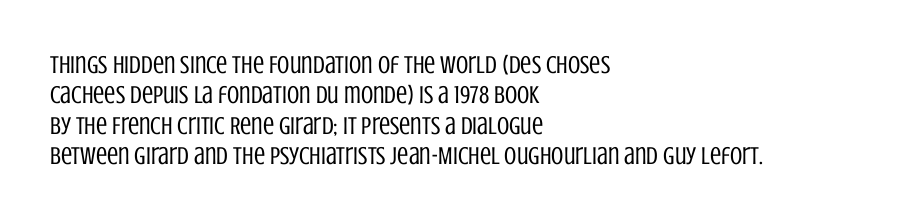
{"italic": "no", "bold": "no", "underline": "no", "align": "left", "line_spacing_ratio": 1.22, "letter_spacing": "normal", "letter_spacing_em": 0.0, "glyph_px": 25}
